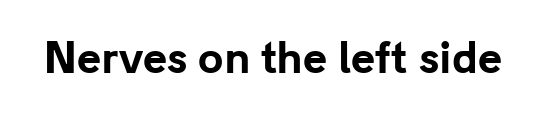
The lettering holds an erect, upright posture throughout. In terms of weight, the rendering is a true, heavy bold. Beneath every word, the page is bare. The type family on display is of the sans-serif kind. Does extra space separate the letters? No, they use regular spacing. Each letter keeps its own natural width here, so spacing adapts to shape.
